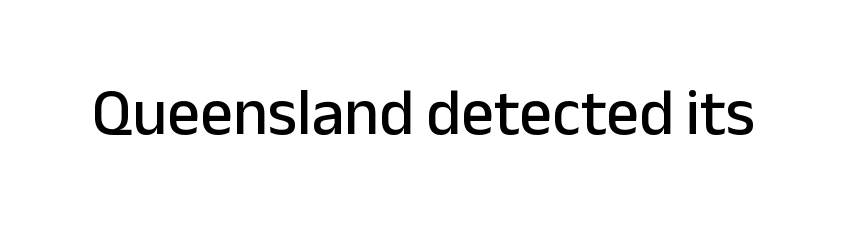
{"serif": "no", "italic": "no", "width": "normal", "stroke_contrast": "low", "x_height": "medium", "monospaced": "no", "underline": "no", "letter_spacing": "normal", "letter_spacing_em": 0.0, "glyph_px": 65}
